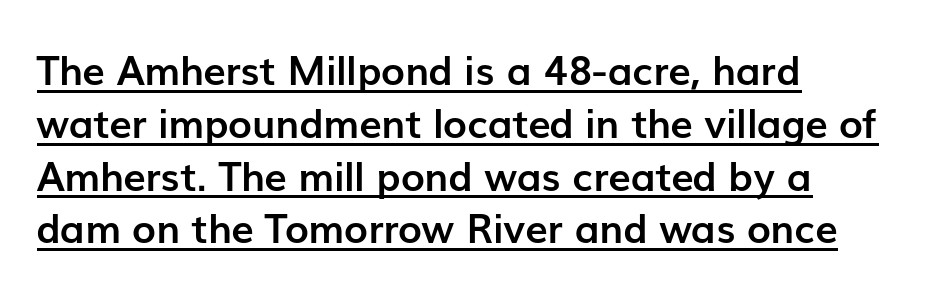
{"serif": "no", "italic": "no", "bold": "yes", "weight": "semibold", "width": "normal", "stroke_contrast": "low", "x_height": "medium", "monospaced": "no", "underline": "yes", "align": "left", "line_spacing": "normal", "line_spacing_ratio": 1.32, "letter_spacing": "normal", "letter_spacing_em": 0.0, "glyph_px": 40}
